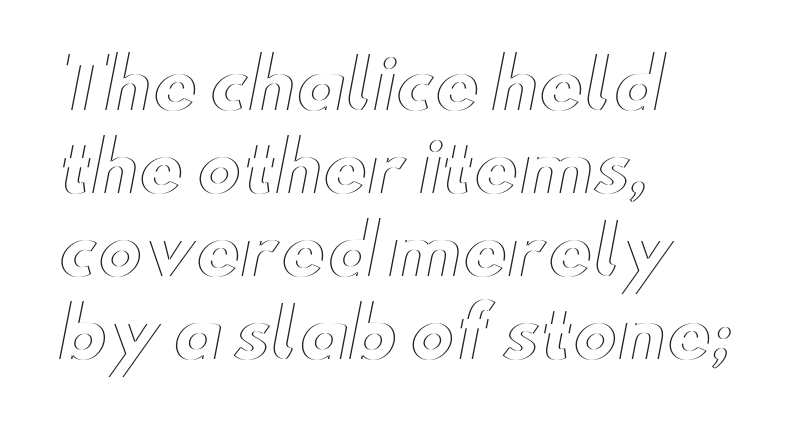
Q: Is the text italic (slanted)? A: Yes.
Q: Is the text underlined? A: No.
Q: How is the paragraph aligned? A: Left-aligned.
Q: Is the spacing between letters normal or unusually wide? A: Normal.
Q: Width (condensed, normal, or wide)? A: Wide.
Q: x-height? A: Small.
Q: Monospaced? A: No.
